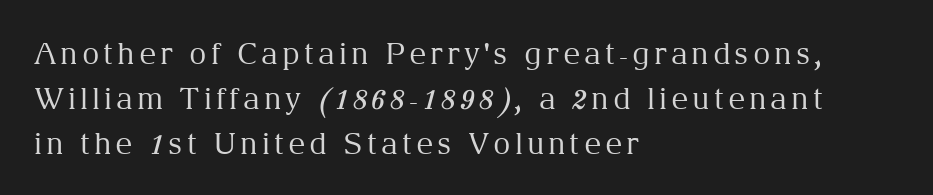
The image shows 30 px regular-weight serif type, upright; set left-aligned, normal line spacing (1.5x), not underlined; medium stroke contrast and a medium x-height.
